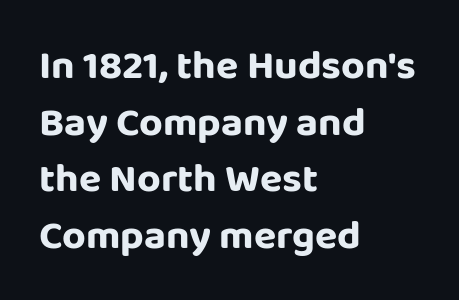
The image shows 41 px sans-serif type, upright; set left-aligned, normal line spacing (1.38x), normal letter spacing, not underlined; low stroke contrast and a large x-height.
